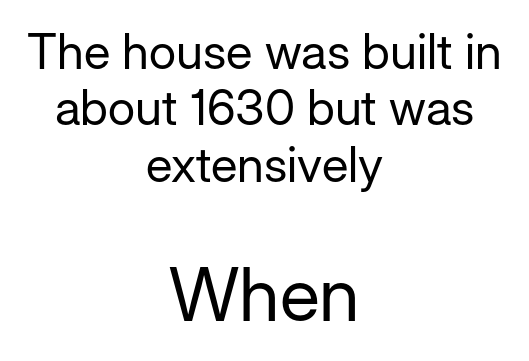
Each row of text sits above clean, open space. Font category for this specimen: sans-serif. Weight class: somewhere from thin through regular. Does the leading feel generous? Not at all — it's pinched. The letterforms sit shoulder to shoulder at normal distance. The typesetter chose a symmetrical, centered arrangement here.
